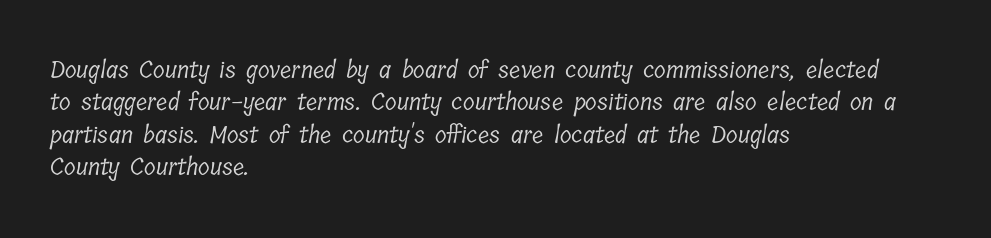
{"bold": "no", "underline": "no", "align": "left", "line_spacing": "normal", "line_spacing_ratio": 1.35, "letter_spacing": "normal", "letter_spacing_em": 0.0, "glyph_px": 24}
